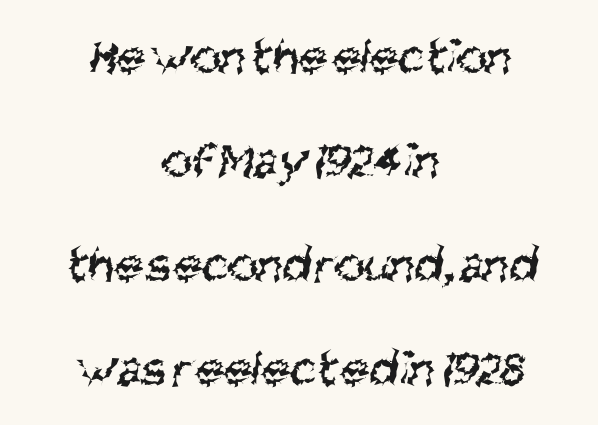
The image shows 52 px regular-weight, condensed sans-serif type; set centered, loose line spacing (2.0x), normal letter spacing, not underlined; medium stroke contrast and a large x-height.
